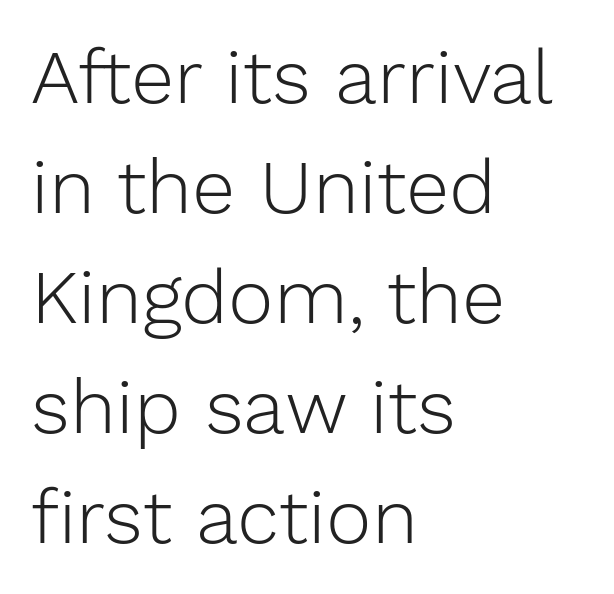
The image shows 77 px light sans-serif type, upright; set left-aligned, normal line spacing (1.43x), normal letter spacing, not underlined; low stroke contrast and a medium x-height.
